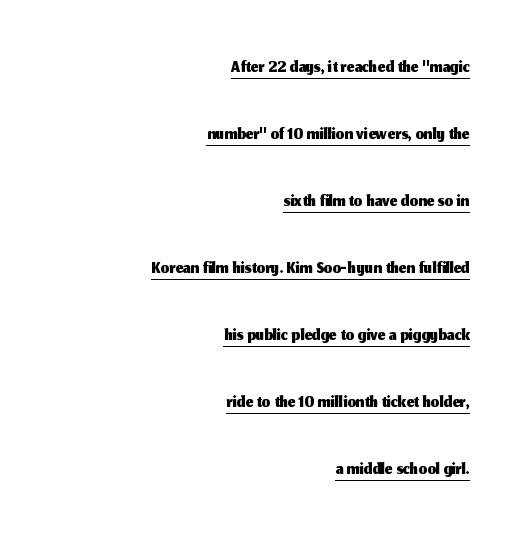
Q: Is the text italic (slanted)? A: No, it is upright.
Q: Is the text underlined? A: Yes.
Q: How is the paragraph aligned? A: Right-aligned.
Q: Is the spacing between letters normal or unusually wide? A: Normal.
Q: Is the spacing between lines tight, normal or loose? A: Loose.
